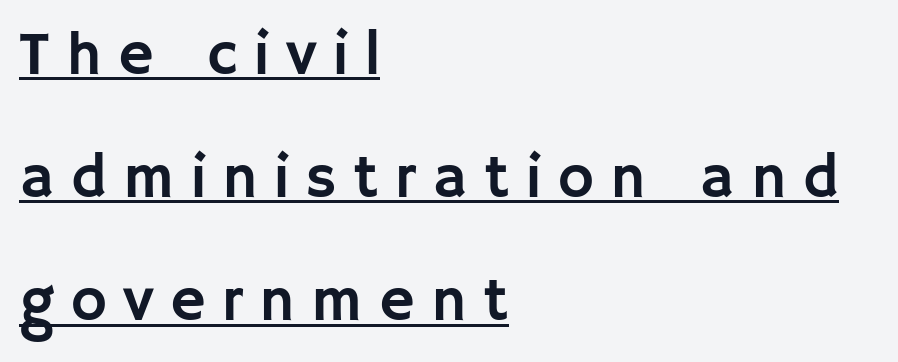
{"serif": "no", "italic": "no", "width": "normal", "stroke_contrast": "low", "x_height": "large", "monospaced": "no", "underline": "yes", "align": "left", "line_spacing": "loose", "line_spacing_ratio": 2.02, "letter_spacing": "wide", "letter_spacing_em": 0.27, "glyph_px": 61}
